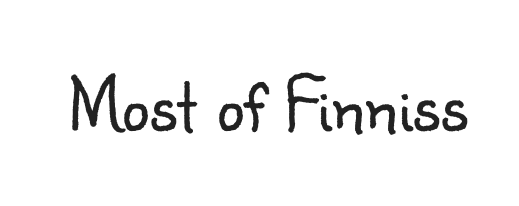
Q: Is the text bold? A: No.
Q: Is the text italic (slanted)? A: No, it is upright.
Q: Is the typeface a serif or a sans-serif typeface? A: Sans-serif.
Q: Is the text underlined? A: No.
Q: Is the spacing between letters normal or unusually wide? A: Normal.
Q: Width (condensed, normal, or wide)? A: Normal.
Q: Stroke contrast? A: Low.
Q: x-height? A: Small.
Q: Monospaced? A: No.
